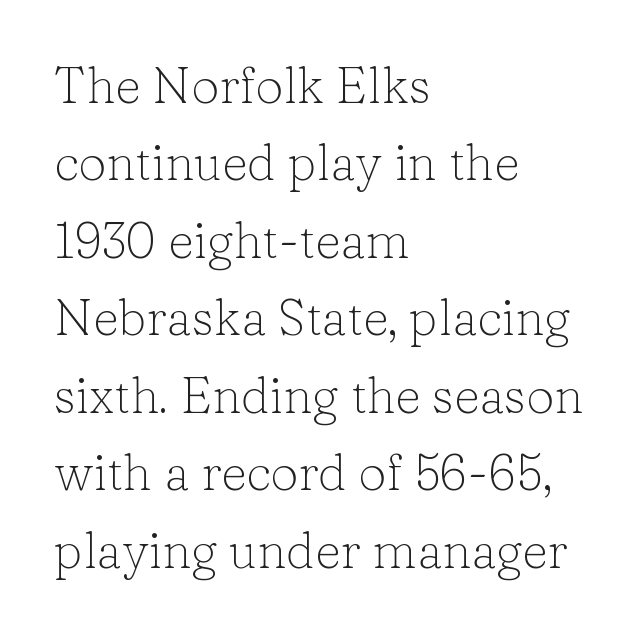
Q: Is the text bold? A: No.
Q: Is the text italic (slanted)? A: No, it is upright.
Q: Is the typeface a serif or a sans-serif typeface? A: Serif.
Q: Is the text underlined? A: No.
Q: How is the paragraph aligned? A: Left-aligned.
Q: Is the spacing between letters normal or unusually wide? A: Normal.
Q: Is the spacing between lines tight, normal or loose? A: Normal.
Q: Width (condensed, normal, or wide)? A: Normal.
Q: Stroke contrast? A: Low.
Q: x-height? A: Medium.
Q: Monospaced? A: No.
